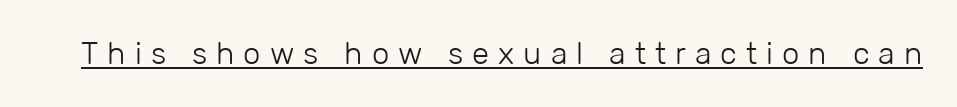
Q: Is the text bold? A: No.
Q: Is the text italic (slanted)? A: No, it is upright.
Q: Is the typeface a serif or a sans-serif typeface? A: Sans-serif.
Q: Is the text underlined? A: Yes.
Q: Is the spacing between letters normal or unusually wide? A: Unusually wide.
Q: Width (condensed, normal, or wide)? A: Normal.
Q: Stroke contrast? A: Low.
Q: x-height? A: Medium.
Q: Monospaced? A: No.
